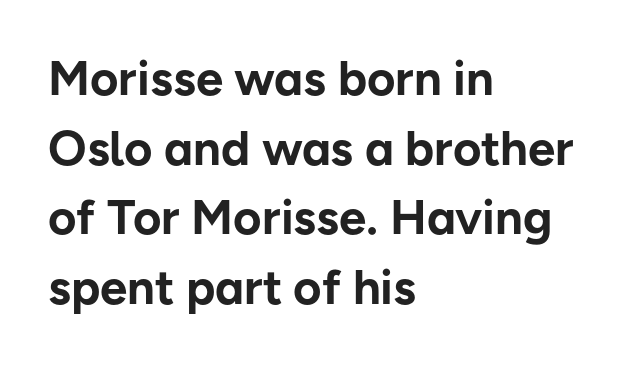
Q: Is the text bold? A: Yes.
Q: Is the text italic (slanted)? A: No, it is upright.
Q: Is the typeface a serif or a sans-serif typeface? A: Sans-serif.
Q: Is the text underlined? A: No.
Q: How is the paragraph aligned? A: Left-aligned.
Q: Is the spacing between letters normal or unusually wide? A: Normal.
Q: Is the spacing between lines tight, normal or loose? A: Normal.
Q: Width (condensed, normal, or wide)? A: Normal.
Q: Stroke contrast? A: Low.
Q: x-height? A: Medium.
Q: Monospaced? A: No.
